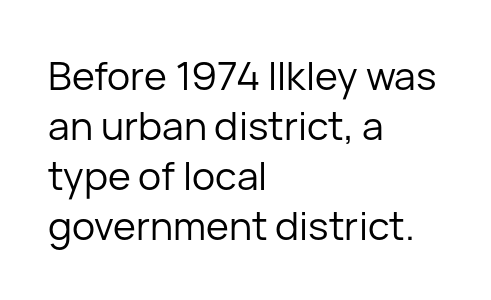
The image shows 39 px regular-weight sans-serif type, upright; set left-aligned, normal line spacing (1.28x), normal letter spacing, not underlined; low stroke contrast and a medium x-height.
